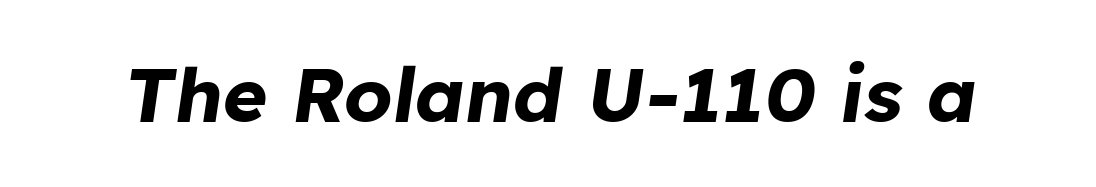
Q: Is the text bold? A: Yes.
Q: Is the text italic (slanted)? A: Yes, it leans right by about 8 degrees.
Q: Is the text underlined? A: No.
Q: Is the spacing between letters normal or unusually wide? A: Normal.
Q: Width (condensed, normal, or wide)? A: Normal.
Q: Stroke contrast? A: Low.
Q: x-height? A: Medium.
Q: Monospaced? A: No.
